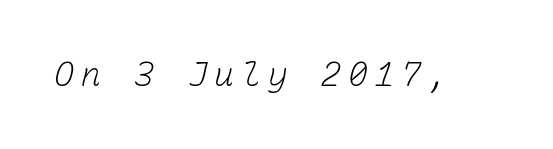
Q: Is the text bold? A: No.
Q: Is the text underlined? A: No.
Q: Is the spacing between letters normal or unusually wide? A: Unusually wide.
Q: Width (condensed, normal, or wide)? A: Normal.
Q: Stroke contrast? A: Low.
Q: x-height? A: Medium.
Q: Monospaced? A: Yes.
